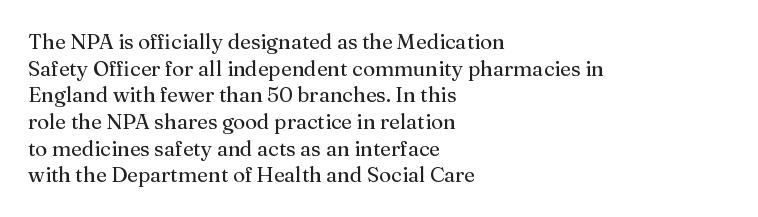
Q: Is the text bold? A: No.
Q: Is the text italic (slanted)? A: No, it is upright.
Q: Is the text underlined? A: No.
Q: How is the paragraph aligned? A: Left-aligned.
Q: Is the spacing between letters normal or unusually wide? A: Normal.
Q: Is the spacing between lines tight, normal or loose? A: Normal.
